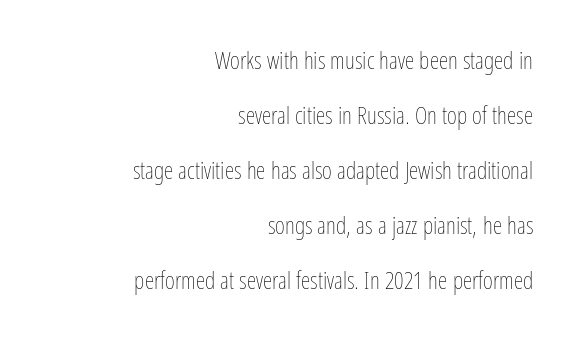
{"italic": "no", "bold": "no", "underline": "no", "align": "right", "line_spacing": "loose", "line_spacing_ratio": 2.29, "letter_spacing": "normal", "letter_spacing_em": 0.0, "glyph_px": 24}
